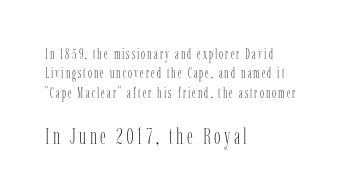
Q: Is the text bold? A: No.
Q: Is the text italic (slanted)? A: No, it is upright.
Q: Is the text underlined? A: No.
Q: How is the paragraph aligned? A: Left-aligned.
Q: Is the spacing between lines tight, normal or loose? A: Normal.
Q: Which block of text is set in a larger size, the first (top) or the second (bottom)? A: The second (bottom) one.
